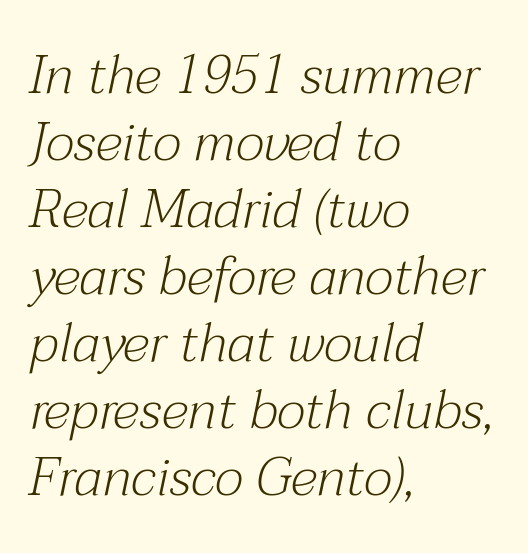
Q: Is the text bold? A: No.
Q: Is the text italic (slanted)? A: Yes, it leans right by about 12 degrees.
Q: Is the typeface a serif or a sans-serif typeface? A: Serif.
Q: Is the text underlined? A: No.
Q: How is the paragraph aligned? A: Left-aligned.
Q: Is the spacing between letters normal or unusually wide? A: Normal.
Q: Width (condensed, normal, or wide)? A: Normal.
Q: Stroke contrast? A: Medium.
Q: x-height? A: Medium.
Q: Monospaced? A: No.
